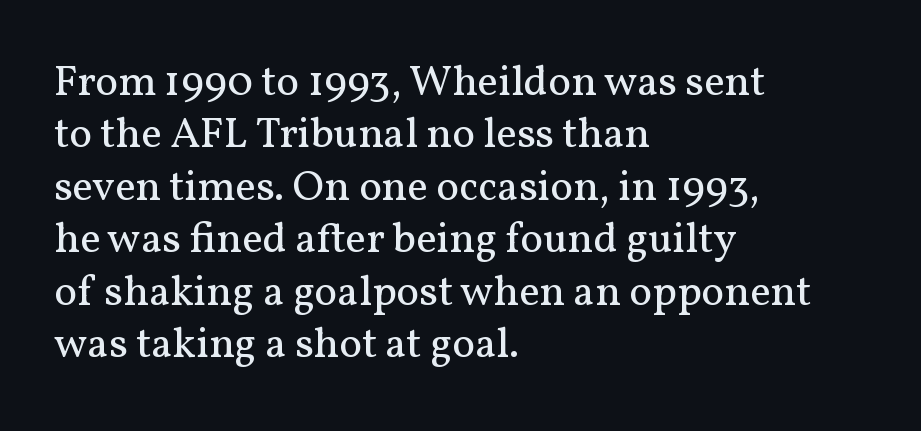
{"serif": "yes", "italic": "no", "bold": "no", "weight": "regular", "width": "normal", "stroke_contrast": "medium", "x_height": "medium", "monospaced": "no", "underline": "no", "align": "left", "line_spacing_ratio": 1.22, "letter_spacing": "normal", "letter_spacing_em": 0.0, "glyph_px": 43}
